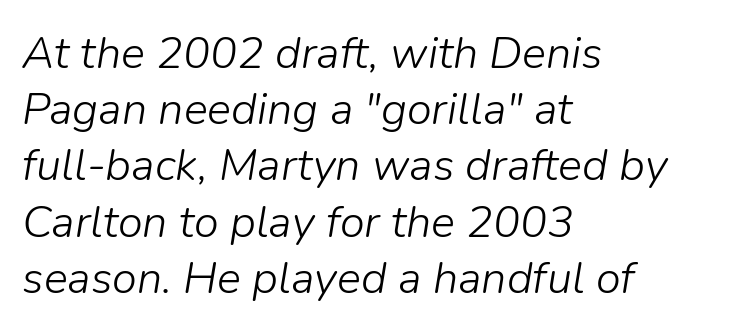
{"italic": "yes", "lean": "right", "slant_degrees": 9, "bold": "no", "weight": "light", "width": "normal", "stroke_contrast": "low", "x_height": "medium", "monospaced": "no", "underline": "no", "align": "left", "line_spacing": "normal", "line_spacing_ratio": 1.25, "letter_spacing": "normal", "letter_spacing_em": 0.0, "glyph_px": 45}
